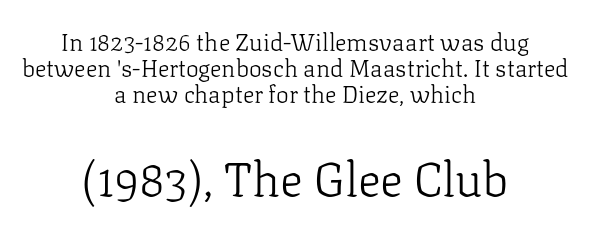
Q: Is the text bold? A: No.
Q: Is the text italic (slanted)? A: No, it is upright.
Q: Is the typeface a serif or a sans-serif typeface? A: Serif.
Q: Is the text underlined? A: No.
Q: How is the paragraph aligned? A: Centered.
Q: Is the spacing between letters normal or unusually wide? A: Normal.
Q: Is the spacing between lines tight, normal or loose? A: Tight.
Q: Which block of text is set in a larger size, the first (top) or the second (bottom)? A: The second (bottom) one.
Q: Width (condensed, normal, or wide)? A: Normal.
Q: Stroke contrast? A: Low.
Q: x-height? A: Medium.
Q: Monospaced? A: No.
